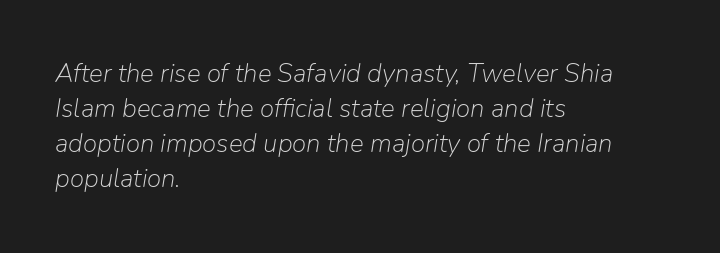
{"italic": "yes", "lean": "right", "slant_degrees": 9, "bold": "no", "underline": "no", "align": "left", "line_spacing": "normal", "line_spacing_ratio": 1.35, "letter_spacing": "normal", "letter_spacing_em": 0.0, "glyph_px": 26}
